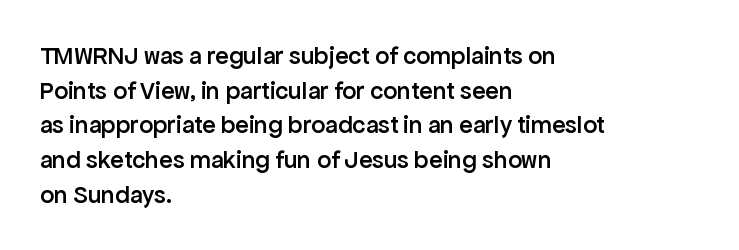
Q: Is the text bold? A: Semi-bold.
Q: Is the text italic (slanted)? A: No, it is upright.
Q: Is the text underlined? A: No.
Q: How is the paragraph aligned? A: Left-aligned.
Q: Is the spacing between letters normal or unusually wide? A: Normal.
Q: Is the spacing between lines tight, normal or loose? A: Normal.
